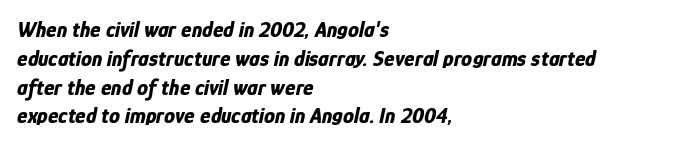
Look at the tracking — it's just the regular setting, nothing added. The gap between lines stays unmarked. These lines were composed using italics. Reading down the block, your eye returns to a fixed left position each line.
